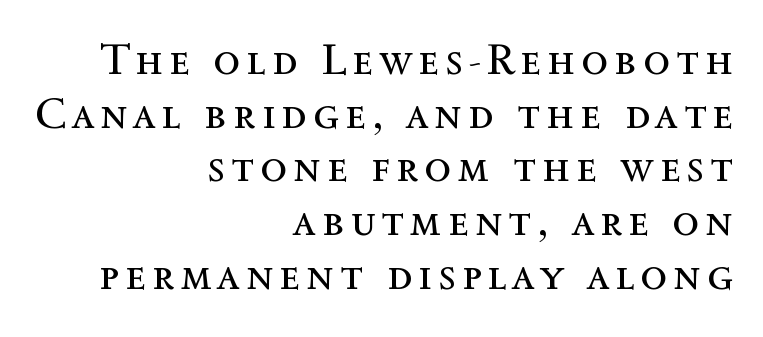
Counters stay open thanks to moderate or lighter strokes. These lines are set flush right with a ragged left edge. Note the varied advance widths — an 'i' is clearly narrower than an 'm'. Is there any slant? The stems are plumb. The specimen omits any rule beneath the text block's lines.
